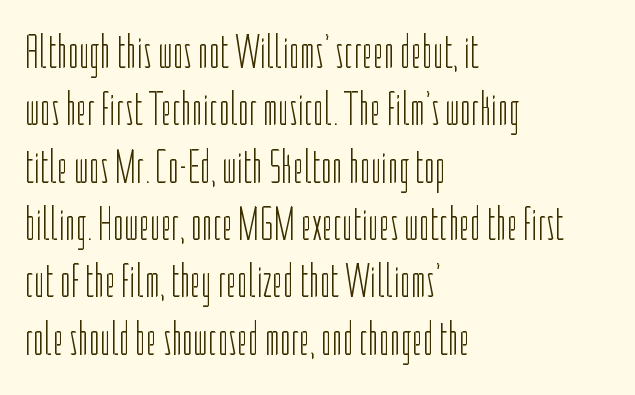
Characters remain perfectly vertical along every line. Check where the strokes stop: nothing finishes them off — pure sans. Underlining? Definitely not there. Bold? No — there's no thickening of the strokes. The line texture is even and compact thanks to regular tracking. Notice how the passage keeps a crisp vertical edge on the left only.
